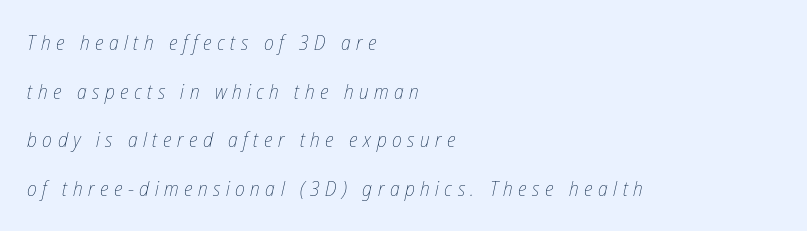
Q: Is the text bold? A: No.
Q: Is the text italic (slanted)? A: Yes, it leans right by about 12 degrees.
Q: Is the text underlined? A: No.
Q: How is the paragraph aligned? A: Left-aligned.
Q: Is the spacing between letters normal or unusually wide? A: Unusually wide.
Q: Is the spacing between lines tight, normal or loose? A: Loose.
